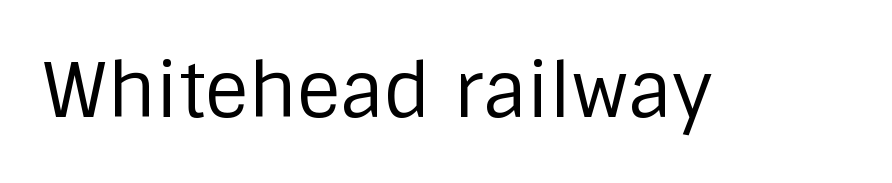
Q: Is the text bold? A: No.
Q: Is the text italic (slanted)? A: No, it is upright.
Q: Is the typeface a serif or a sans-serif typeface? A: Sans-serif.
Q: Is the text underlined? A: No.
Q: Is the spacing between letters normal or unusually wide? A: Normal.
Q: Width (condensed, normal, or wide)? A: Normal.
Q: Stroke contrast? A: Low.
Q: x-height? A: Large.
Q: Monospaced? A: No.
